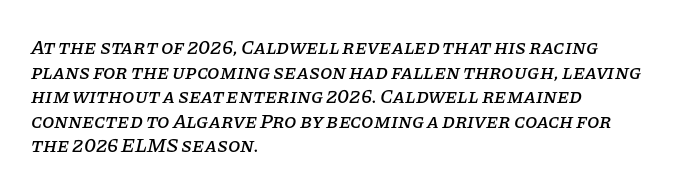
{"italic": "yes", "lean": "right", "slant_degrees": 11, "underline": "no", "align": "left", "line_spacing_ratio": 1.23, "letter_spacing": "normal", "letter_spacing_em": 0.0, "glyph_px": 20}
